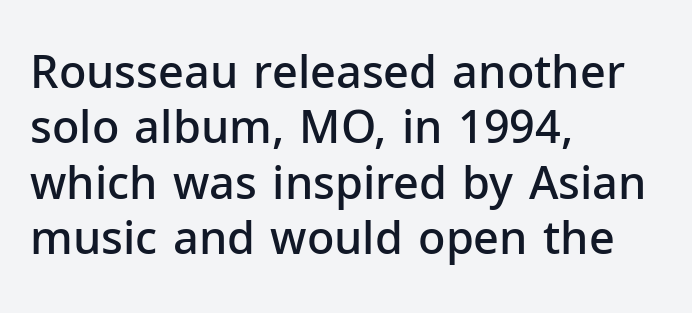
The image shows 45 px semibold sans-serif type, upright; set left-aligned, line spacing 1.23x, normal letter spacing, not underlined; low stroke contrast and a medium x-height.
